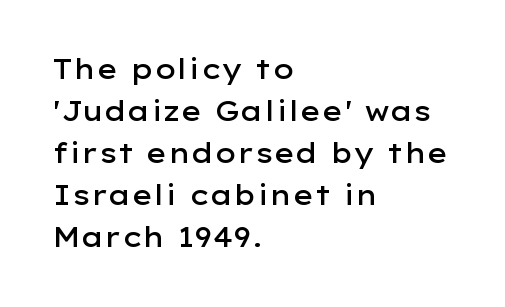
The image shows 27 px text type, upright; set left-aligned, normal line spacing (1.56x), normal letter spacing, not underlined.
